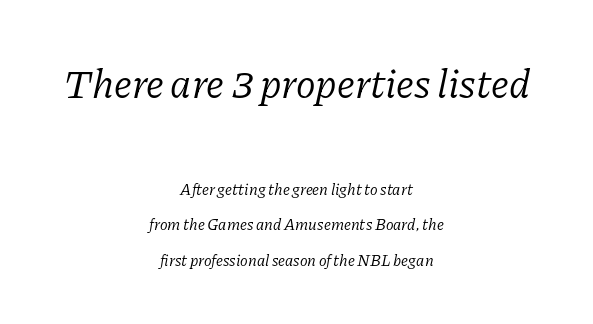
The image shows 41 px light serif type, italic (leaning right); set centered, loose line spacing (2.24x), normal letter spacing, not underlined; the first (top) block is 2.56x larger; low stroke contrast and a medium x-height.
